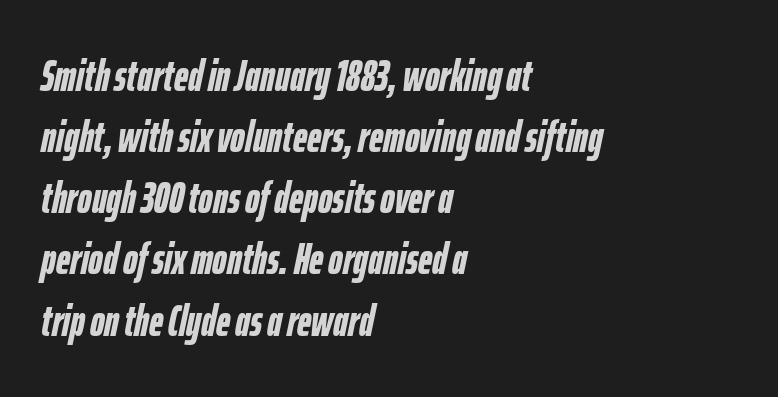
The image shows 44 px semibold, condensed type, italic (leaning right); set left-aligned, normal line spacing (1.39x), normal letter spacing, not underlined; low stroke contrast and a medium x-height.
